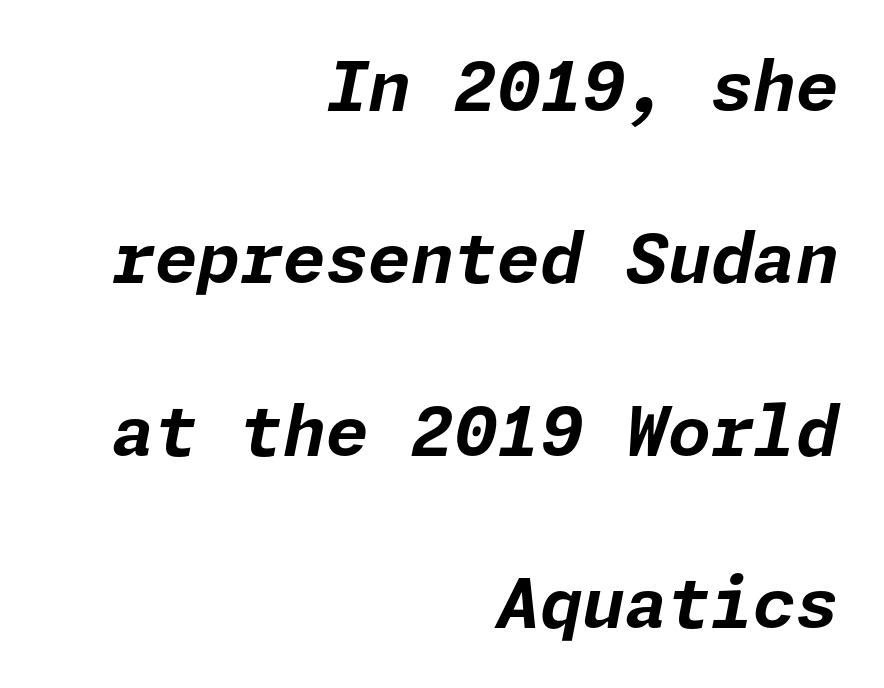
Q: Is the text bold? A: Yes.
Q: Is the text italic (slanted)? A: Yes, it leans right by about 11 degrees.
Q: Is the text underlined? A: No.
Q: How is the paragraph aligned? A: Right-aligned.
Q: Is the spacing between letters normal or unusually wide? A: Normal.
Q: Is the spacing between lines tight, normal or loose? A: Loose.
Q: Width (condensed, normal, or wide)? A: Normal.
Q: Stroke contrast? A: Low.
Q: x-height? A: Medium.
